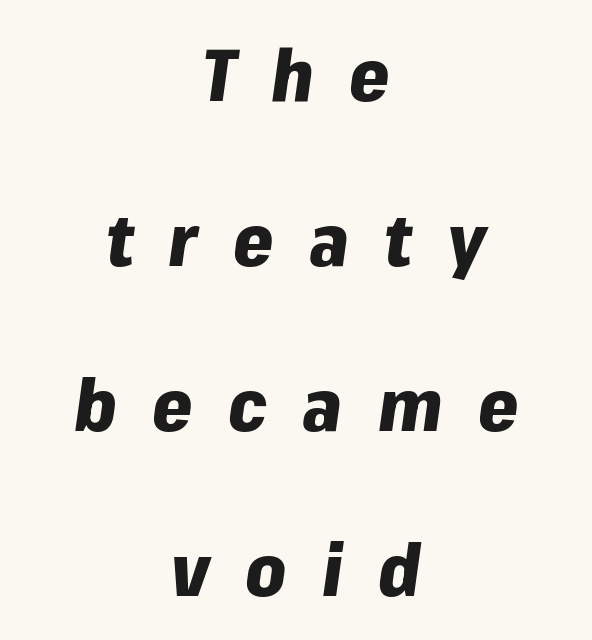
Q: Is the text bold? A: Yes.
Q: Is the text italic (slanted)? A: Yes, it leans right by about 8 degrees.
Q: Is the text underlined? A: No.
Q: How is the paragraph aligned? A: Centered.
Q: Is the spacing between letters normal or unusually wide? A: Unusually wide.
Q: Is the spacing between lines tight, normal or loose? A: Loose.
Q: Width (condensed, normal, or wide)? A: Normal.
Q: Stroke contrast? A: Low.
Q: x-height? A: Medium.
Q: Monospaced? A: No.
